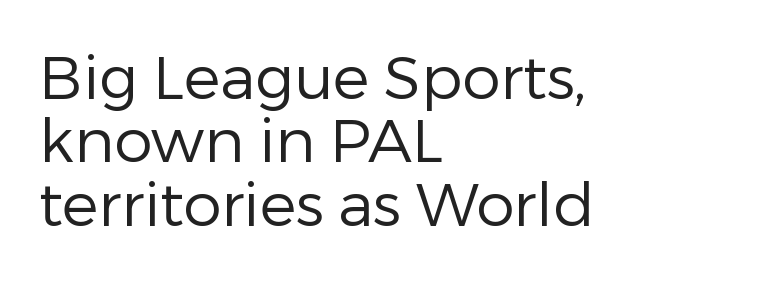
Q: Is the text bold? A: No.
Q: Is the text italic (slanted)? A: No, it is upright.
Q: Is the typeface a serif or a sans-serif typeface? A: Sans-serif.
Q: Is the text underlined? A: No.
Q: How is the paragraph aligned? A: Left-aligned.
Q: Is the spacing between letters normal or unusually wide? A: Normal.
Q: Is the spacing between lines tight, normal or loose? A: Tight.
Q: Width (condensed, normal, or wide)? A: Normal.
Q: Stroke contrast? A: Low.
Q: x-height? A: Medium.
Q: Monospaced? A: No.
